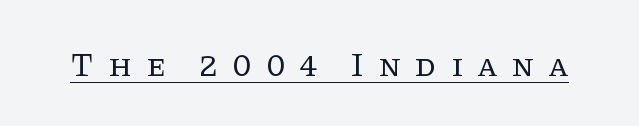
Varying glyph widths throughout — classic text-font behaviour. The rendering uses the underline text-decoration. Compared with a typical body face, this is equally light or lighter still. Serifs: yes, visible at the terminals of the letterforms. There is plenty of visible air inserted between adjacent glyphs.
